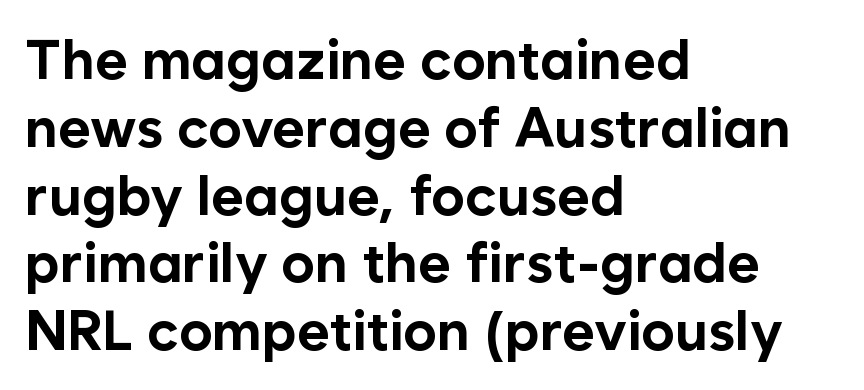
Q: Is the text bold? A: Yes.
Q: Is the text italic (slanted)? A: No, it is upright.
Q: Is the typeface a serif or a sans-serif typeface? A: Sans-serif.
Q: Is the text underlined? A: No.
Q: How is the paragraph aligned? A: Left-aligned.
Q: Is the spacing between letters normal or unusually wide? A: Normal.
Q: Width (condensed, normal, or wide)? A: Normal.
Q: Stroke contrast? A: Low.
Q: x-height? A: Medium.
Q: Monospaced? A: No.
